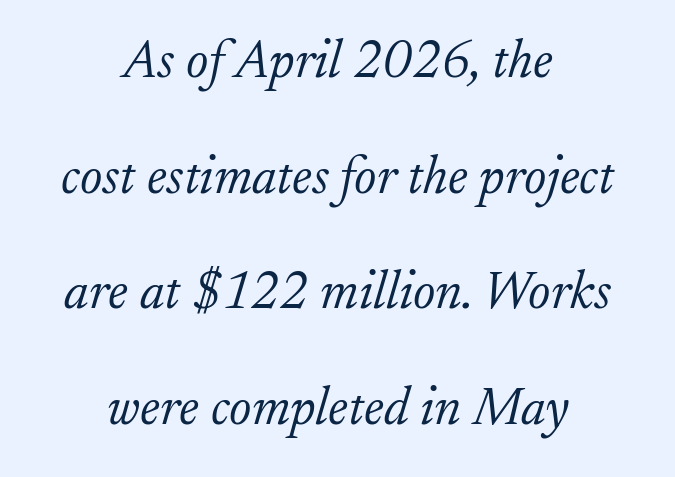
Has an underline been added? It has not. In terms of leading, this rendering errs on the spacious side. The face used here is proportionally spaced, like ordinary book or web type. Vertical stems look standard width or narrower in stroke.
